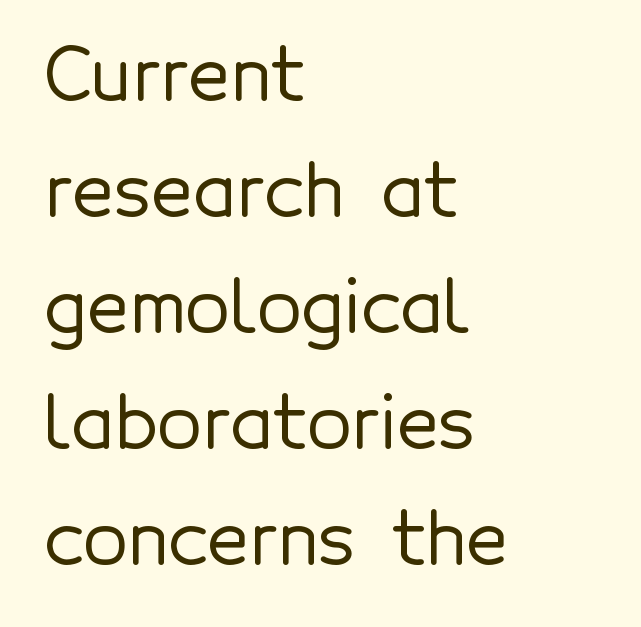
Unmarked baselines from the first word to the last. Normally led — the rows are evenly, conventionally spaced. Is the letter spacing exaggerated? No — it looks like the ordinary default. Ascenders rise straight up at ninety degrees. Casual observation: everything's shoved over to the left. Look at the bottom of the vertical strokes: they stop flat, with no serifs.
